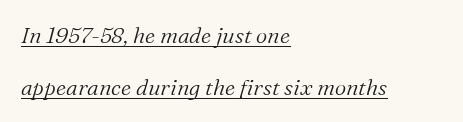
Q: Is the text bold? A: No.
Q: Is the text italic (slanted)? A: Yes, it leans right by about 16 degrees.
Q: Is the text underlined? A: Yes.
Q: How is the paragraph aligned? A: Left-aligned.
Q: Is the spacing between letters normal or unusually wide? A: Normal.
Q: Is the spacing between lines tight, normal or loose? A: Loose.
